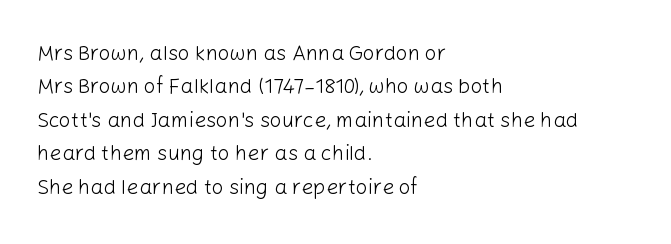
Q: Is the text bold? A: No.
Q: Is the text italic (slanted)? A: No, it is upright.
Q: Is the text underlined? A: No.
Q: How is the paragraph aligned? A: Left-aligned.
Q: Is the spacing between letters normal or unusually wide? A: Normal.
Q: Is the spacing between lines tight, normal or loose? A: Normal.
